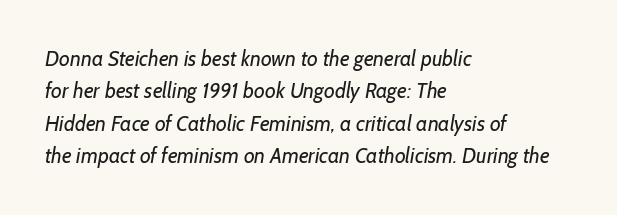
{"bold": "no", "underline": "no", "align": "left", "line_spacing": "normal", "line_spacing_ratio": 1.54, "letter_spacing": "normal", "letter_spacing_em": 0.0, "glyph_px": 21}
